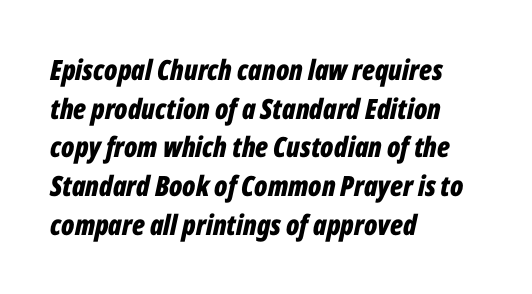
{"italic": "yes", "lean": "right", "slant_degrees": 12, "bold": "yes", "weight": "bold", "width": "condensed", "stroke_contrast": "low", "x_height": "medium", "monospaced": "no", "underline": "no", "align": "left", "line_spacing": "normal", "line_spacing_ratio": 1.38, "letter_spacing": "normal", "letter_spacing_em": 0.0, "glyph_px": 28}
